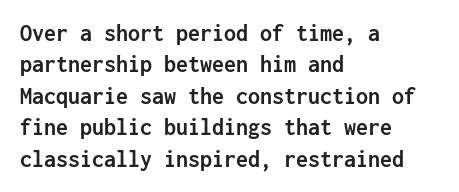
The image shows 24 px bold type, upright; set left-aligned, normal line spacing (1.31x), normal letter spacing, not underlined.
